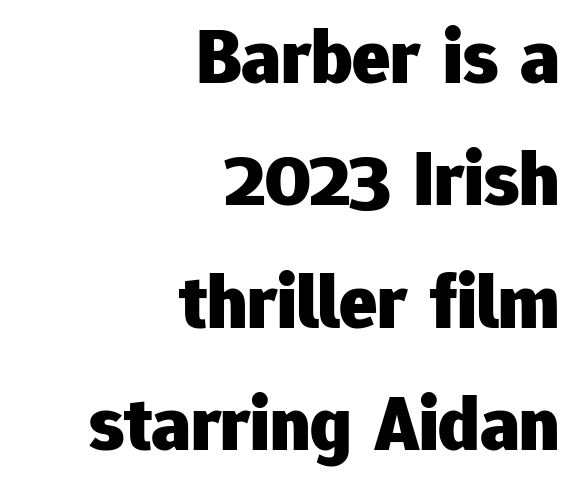
{"serif": "no", "italic": "no", "bold": "yes", "weight": "heavy", "width": "normal", "stroke_contrast": "low", "x_height": "medium", "monospaced": "no", "underline": "no", "align": "right", "line_spacing": "normal", "line_spacing_ratio": 1.55, "letter_spacing": "normal", "letter_spacing_em": 0.0, "glyph_px": 79}
